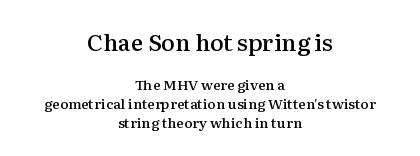
Centered paragraph, ragged on both sides. Tracking value appears to be zero — textbook default spacing. The strokes are fattened partway — semibold, not bold. The space beneath each line is pristine and unruled. If you measured baseline to baseline, you'd find a middling distance.
